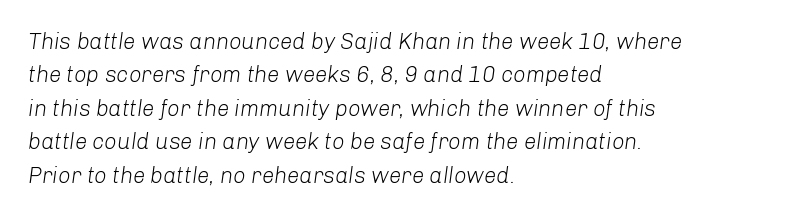
{"italic": "yes", "lean": "right", "slant_degrees": 8, "bold": "no", "underline": "no", "align": "left", "line_spacing": "normal", "line_spacing_ratio": 1.52, "letter_spacing": "normal", "letter_spacing_em": 0.0, "glyph_px": 22}
